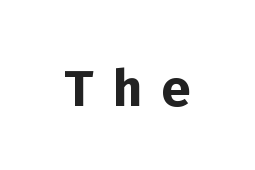
{"serif": "no", "italic": "no", "bold": "yes", "weight": "semibold", "width": "normal", "stroke_contrast": "low", "x_height": "medium", "monospaced": "yes", "underline": "no", "letter_spacing": "wide", "letter_spacing_em": 0.26, "glyph_px": 71}
